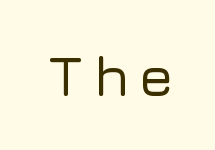
The image shows 57 px sans-serif type, upright; set not underlined; low stroke contrast and a medium x-height.
